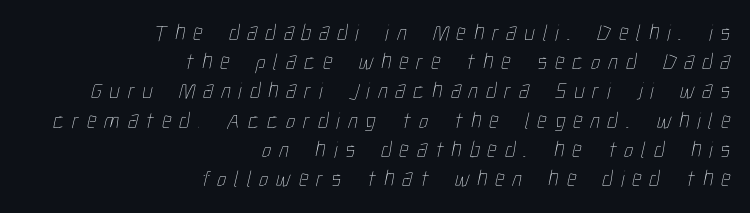
Short note: letters widely spaced. This rendering features lettering with no underline. The space between consecutive lines is moderate. Compared with a flush-left layout, this one pins lines to the opposite, right side.
